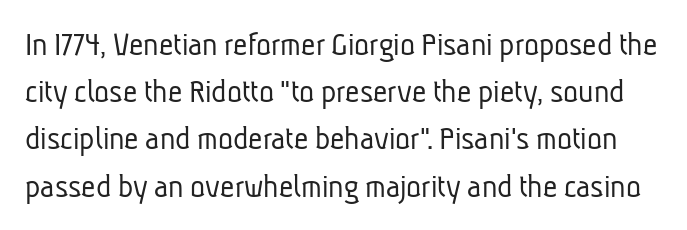
Think of a printed novel: that variable character pitch is what you see here. The specimen omits any rule beneath the text block's lines. The face looks like a standard text weight, possibly lighter. The designer left line spacing at the default. I'd call this a sans setting — the letters go barefoot.
